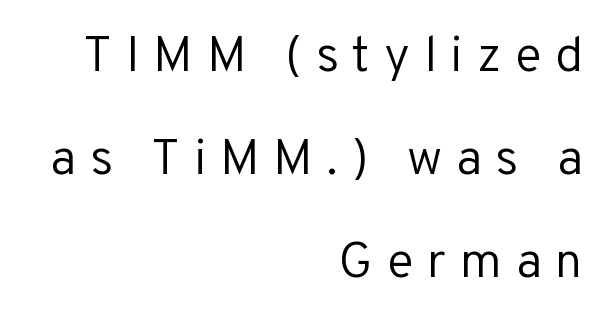
Q: Is the text bold? A: No.
Q: Is the text italic (slanted)? A: No, it is upright.
Q: Is the typeface a serif or a sans-serif typeface? A: Sans-serif.
Q: Is the text underlined? A: No.
Q: How is the paragraph aligned? A: Right-aligned.
Q: Is the spacing between letters normal or unusually wide? A: Unusually wide.
Q: Is the spacing between lines tight, normal or loose? A: Loose.
Q: Width (condensed, normal, or wide)? A: Normal.
Q: Stroke contrast? A: Low.
Q: x-height? A: Medium.
Q: Monospaced? A: No.
